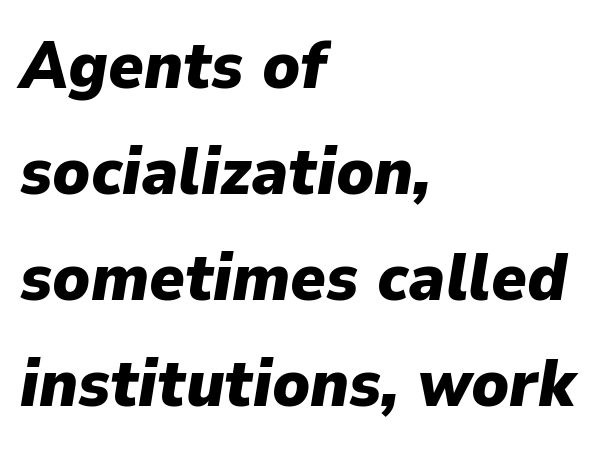
The image shows 67 px heavy type, italic (leaning right); set left-aligned, normal line spacing (1.58x), normal letter spacing, not underlined; low stroke contrast and a medium x-height.
